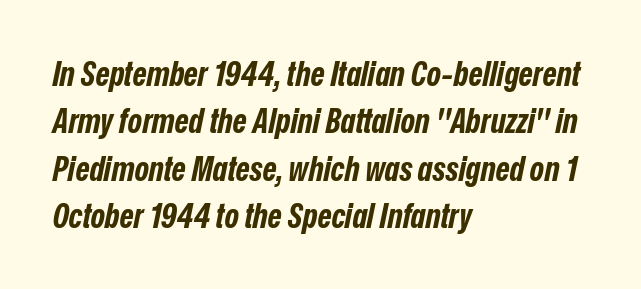
{"italic": "yes", "lean": "right", "slant_degrees": 12, "bold": "yes", "weight": "bold", "width": "condensed", "stroke_contrast": "low", "x_height": "medium", "monospaced": "no", "underline": "no", "align": "left", "line_spacing": "normal", "line_spacing_ratio": 1.39, "letter_spacing": "normal", "letter_spacing_em": 0.0, "glyph_px": 34}
